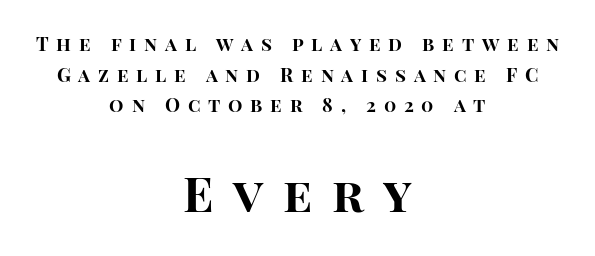
Q: Is the text bold? A: Yes.
Q: Is the text italic (slanted)? A: No, it is upright.
Q: Is the typeface a serif or a sans-serif typeface? A: Sans-serif.
Q: Is the text underlined? A: No.
Q: How is the paragraph aligned? A: Centered.
Q: Is the spacing between letters normal or unusually wide? A: Unusually wide.
Q: Is the spacing between lines tight, normal or loose? A: Normal.
Q: Which block of text is set in a larger size, the first (top) or the second (bottom)? A: The second (bottom) one.
Q: Width (condensed, normal, or wide)? A: Normal.
Q: Stroke contrast? A: High.
Q: x-height? A: Large.
Q: Monospaced? A: No.
